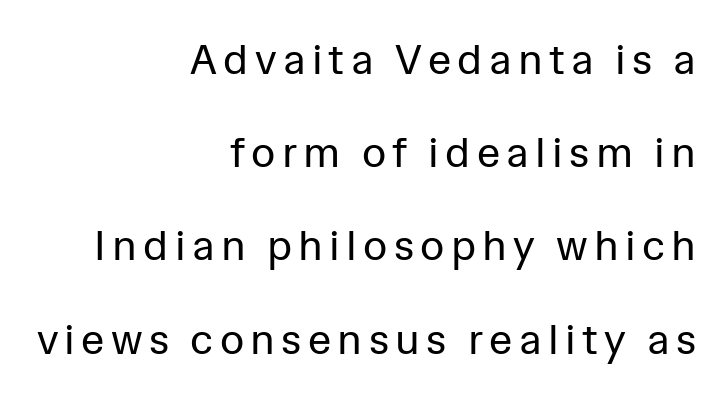
Q: Is the text bold? A: No.
Q: Is the text italic (slanted)? A: No, it is upright.
Q: Is the typeface a serif or a sans-serif typeface? A: Sans-serif.
Q: Is the text underlined? A: No.
Q: How is the paragraph aligned? A: Right-aligned.
Q: Is the spacing between lines tight, normal or loose? A: Loose.
Q: Width (condensed, normal, or wide)? A: Normal.
Q: Stroke contrast? A: Low.
Q: x-height? A: Medium.
Q: Monospaced? A: No.
